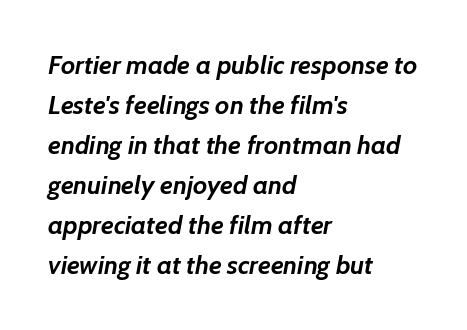
The image shows 26 px bold type, italic (leaning right); set left-aligned, normal line spacing (1.54x), normal letter spacing, not underlined.
